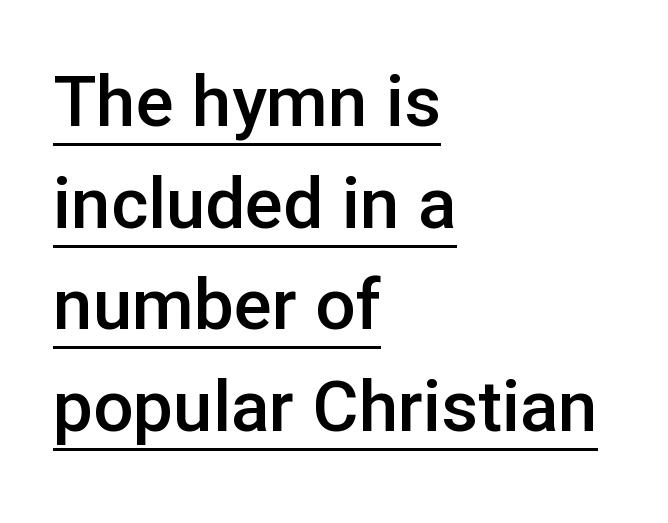
Q: Is the text bold? A: Semi-bold.
Q: Is the text italic (slanted)? A: No, it is upright.
Q: Is the typeface a serif or a sans-serif typeface? A: Sans-serif.
Q: Is the text underlined? A: Yes.
Q: How is the paragraph aligned? A: Left-aligned.
Q: Is the spacing between letters normal or unusually wide? A: Normal.
Q: Is the spacing between lines tight, normal or loose? A: Normal.
Q: Width (condensed, normal, or wide)? A: Normal.
Q: Stroke contrast? A: Low.
Q: x-height? A: Medium.
Q: Monospaced? A: No.
